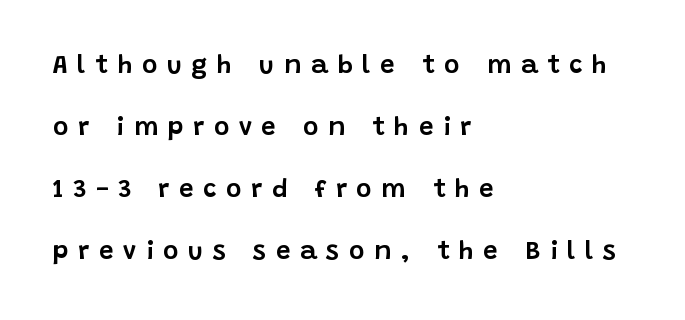
In terms of posture, this sample is upright. The passage shown stacks its lines with a broad gap. Just letters on the line, the space beneath them empty. Caption: expanded tracking, letters set apart. Leftover space on each line is placed entirely after the last word.
